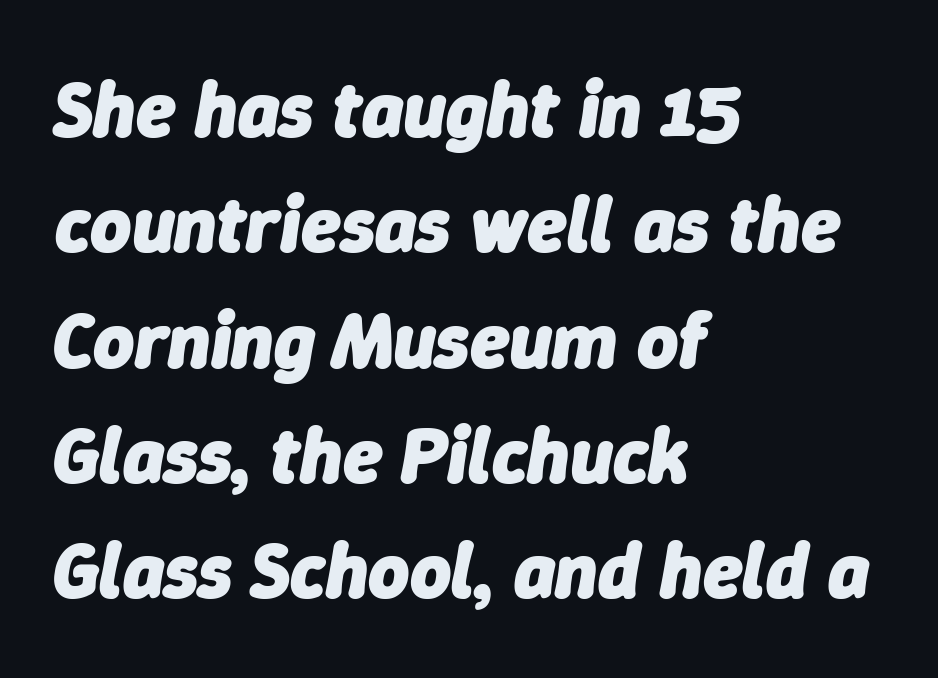
{"italic": "yes", "lean": "right", "slant_degrees": 9, "bold": "yes", "weight": "heavy", "width": "normal", "stroke_contrast": "low", "x_height": "medium", "monospaced": "no", "underline": "no", "align": "left", "line_spacing": "normal", "line_spacing_ratio": 1.46, "letter_spacing": "normal", "letter_spacing_em": 0.0, "glyph_px": 79}
